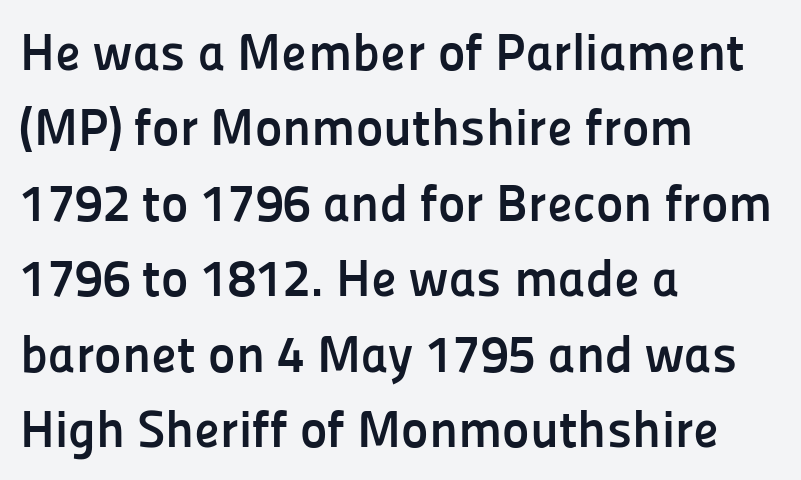
The image shows 52 px semibold sans-serif type, upright; set left-aligned, normal line spacing (1.45x), normal letter spacing, not underlined; low stroke contrast and a medium x-height.
